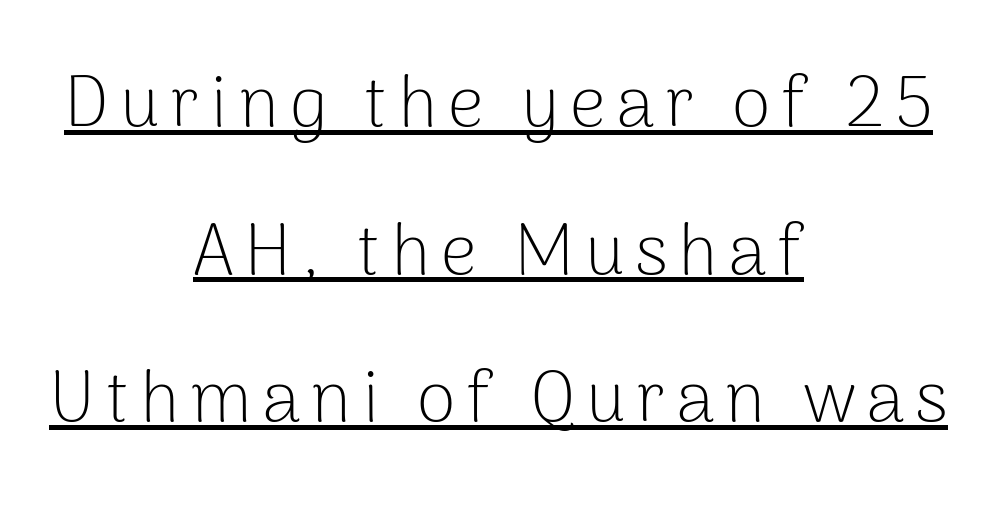
The image shows 71 px light sans-serif type, upright; set centered, loose line spacing (2.08x), underlined; low stroke contrast and a medium x-height.
